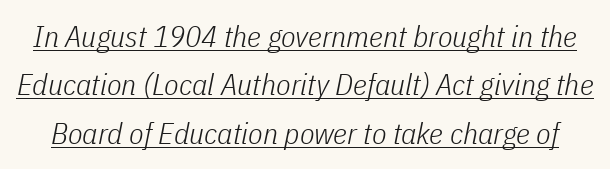
{"italic": "yes", "lean": "right", "slant_degrees": 11, "bold": "no", "weight": "light", "width": "condensed", "stroke_contrast": "low", "x_height": "medium", "monospaced": "no", "underline": "yes", "line_spacing": "normal", "line_spacing_ratio": 1.61, "letter_spacing": "normal", "letter_spacing_em": 0.0, "glyph_px": 30}
